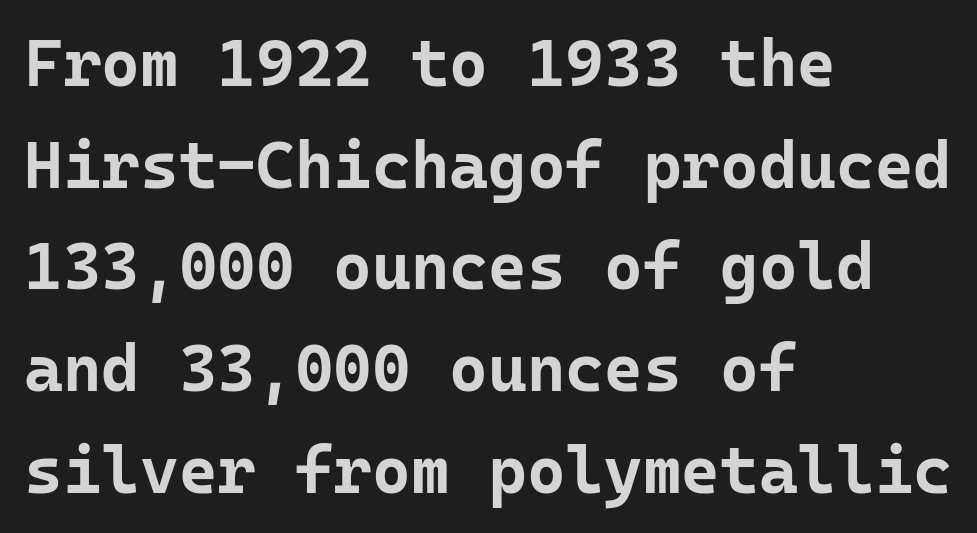
The image shows 66 px bold sans-serif type, upright, monospaced; set left-aligned, normal line spacing (1.54x), normal letter spacing, not underlined; low stroke contrast and a medium x-height.
